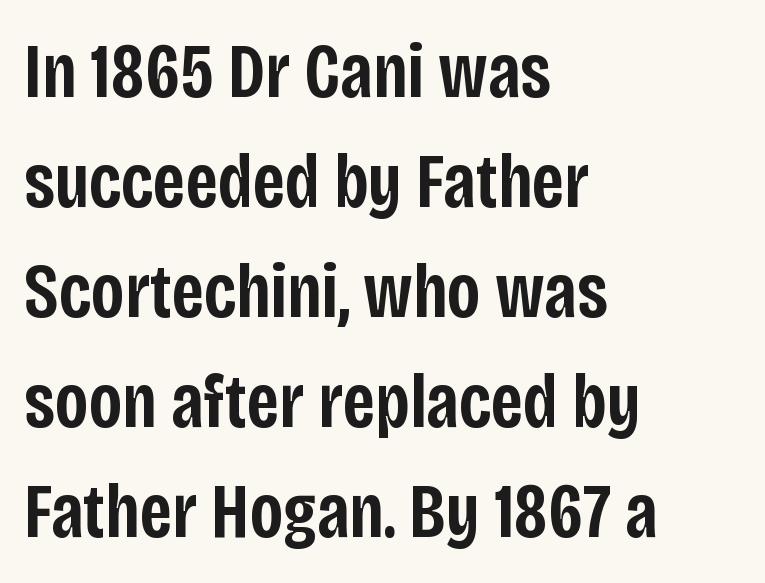
Q: Is the text bold? A: Semi-bold.
Q: Is the text italic (slanted)? A: No, it is upright.
Q: Is the typeface a serif or a sans-serif typeface? A: Sans-serif.
Q: Is the text underlined? A: No.
Q: How is the paragraph aligned? A: Left-aligned.
Q: Is the spacing between letters normal or unusually wide? A: Normal.
Q: Is the spacing between lines tight, normal or loose? A: Normal.
Q: Width (condensed, normal, or wide)? A: Condensed.
Q: Stroke contrast? A: Low.
Q: x-height? A: Large.
Q: Monospaced? A: No.
